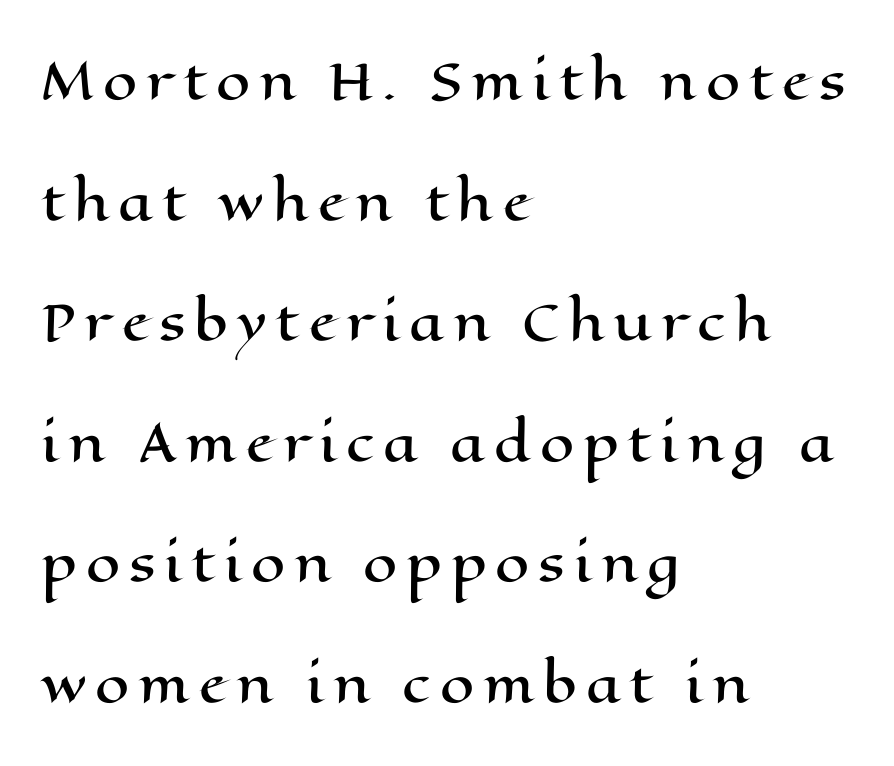
Q: Is the text italic (slanted)? A: No, it is upright.
Q: Is the text underlined? A: No.
Q: How is the paragraph aligned? A: Left-aligned.
Q: Is the spacing between lines tight, normal or loose? A: Loose.
Q: Width (condensed, normal, or wide)? A: Wide.
Q: Stroke contrast? A: High.
Q: x-height? A: Medium.
Q: Monospaced? A: No.
